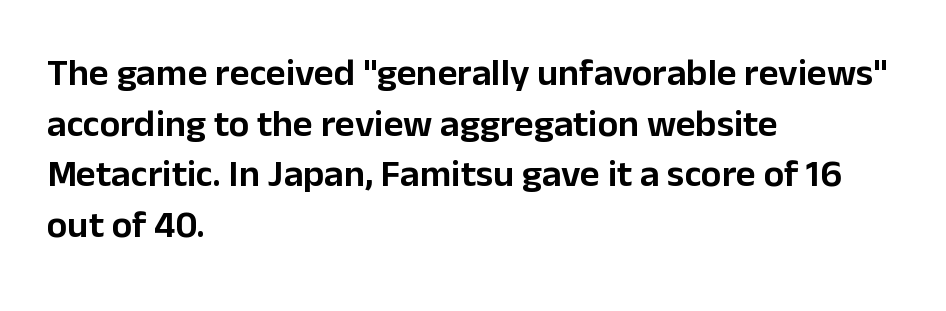
{"serif": "no", "italic": "no", "width": "normal", "stroke_contrast": "low", "x_height": "medium", "monospaced": "no", "underline": "no", "align": "left", "line_spacing": "normal", "line_spacing_ratio": 1.33, "letter_spacing": "normal", "letter_spacing_em": 0.0, "glyph_px": 38}
